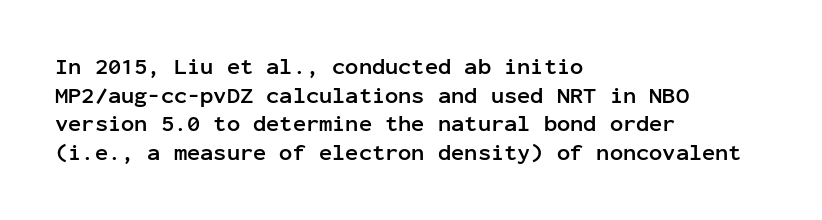
The image shows 22 px bold type, upright; set left-aligned, normal line spacing (1.3x), normal letter spacing, not underlined.
